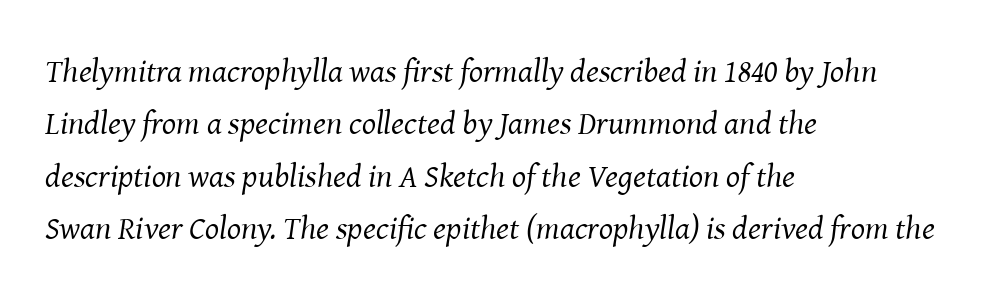
{"serif": "yes", "italic": "yes", "lean": "right", "slant_degrees": 8, "bold": "no", "weight": "regular", "width": "normal", "stroke_contrast": "medium", "x_height": "medium", "monospaced": "no", "underline": "no", "align": "left", "line_spacing": "normal", "line_spacing_ratio": 1.59, "letter_spacing": "normal", "letter_spacing_em": 0.0, "glyph_px": 33}
